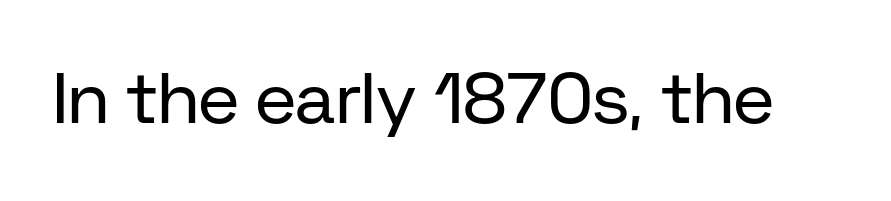
The image shows 72 px regular-weight sans-serif type, upright; set normal letter spacing, not underlined; low stroke contrast and a medium x-height.
